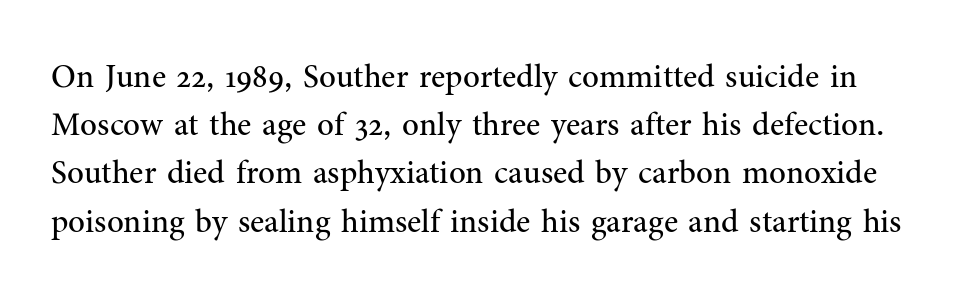
{"serif": "yes", "italic": "no", "bold": "no", "weight": "regular", "width": "normal", "stroke_contrast": "medium", "x_height": "medium", "monospaced": "no", "underline": "no", "line_spacing": "normal", "line_spacing_ratio": 1.46, "letter_spacing": "normal", "letter_spacing_em": 0.0, "glyph_px": 33}
